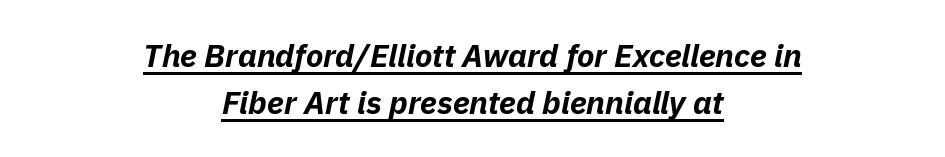
{"italic": "yes", "lean": "right", "slant_degrees": 11, "bold": "yes", "weight": "bold", "width": "normal", "stroke_contrast": "low", "x_height": "medium", "monospaced": "no", "underline": "yes", "align": "center", "line_spacing": "normal", "line_spacing_ratio": 1.46, "letter_spacing": "normal", "letter_spacing_em": 0.0, "glyph_px": 32}
